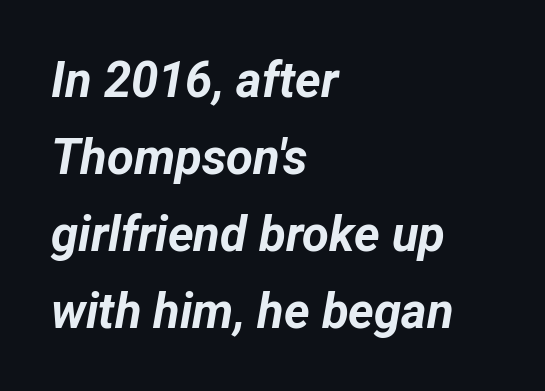
{"italic": "yes", "lean": "right", "slant_degrees": 12, "bold": "yes", "weight": "bold", "width": "normal", "stroke_contrast": "low", "x_height": "medium", "monospaced": "no", "underline": "no", "align": "left", "line_spacing": "normal", "line_spacing_ratio": 1.57, "letter_spacing": "normal", "letter_spacing_em": 0.0, "glyph_px": 49}
